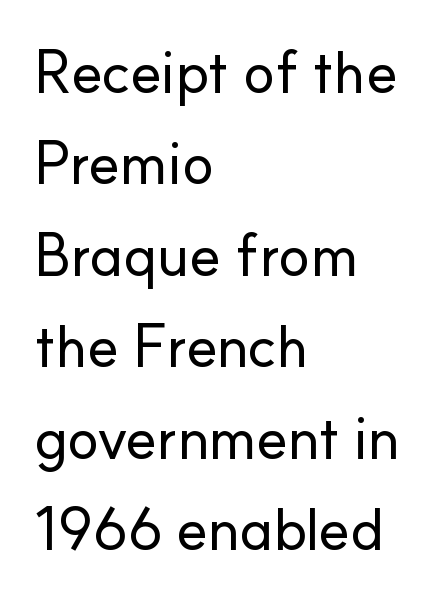
The image shows 59 px sans-serif type, upright; set left-aligned, normal line spacing (1.55x), normal letter spacing, not underlined; low stroke contrast and a small x-height.
